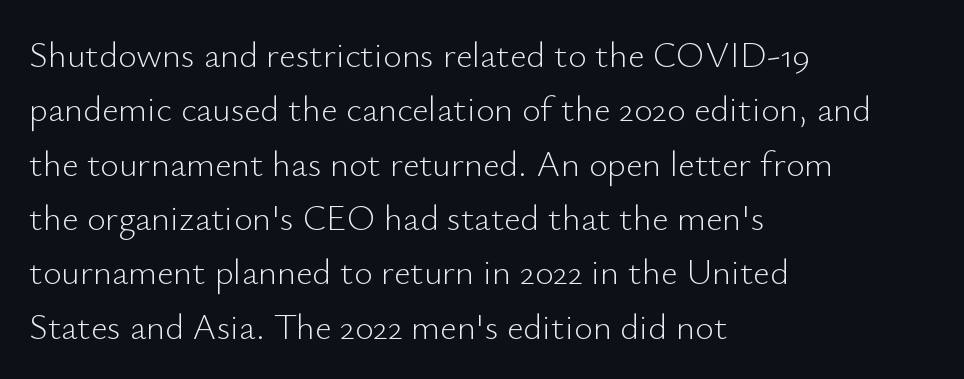
The image shows 36 px light sans-serif type, upright; set left-aligned, normal line spacing (1.51x), normal letter spacing, not underlined; low stroke contrast and a small x-height.
